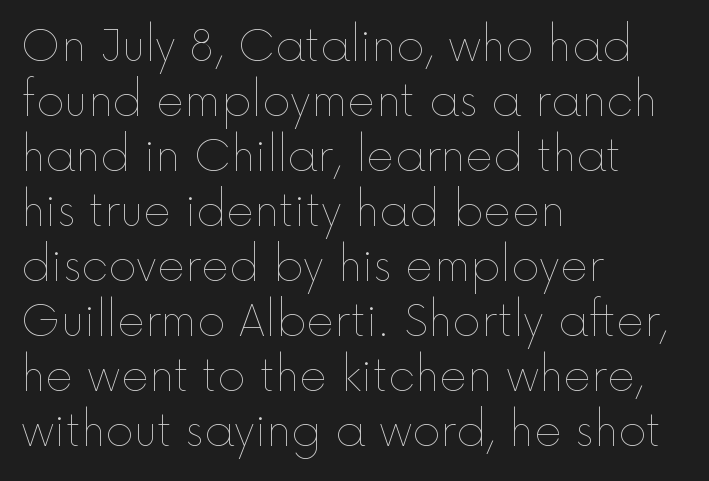
Q: Is the text bold? A: No.
Q: Is the text italic (slanted)? A: No, it is upright.
Q: Is the text underlined? A: No.
Q: How is the paragraph aligned? A: Left-aligned.
Q: Is the spacing between letters normal or unusually wide? A: Normal.
Q: Is the spacing between lines tight, normal or loose? A: Normal.
Q: Width (condensed, normal, or wide)? A: Normal.
Q: x-height? A: Medium.
Q: Monospaced? A: No.
